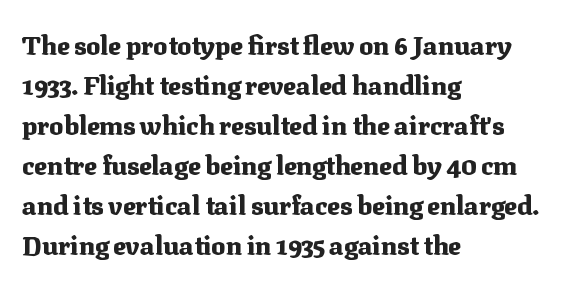
Q: Is the text bold? A: Yes.
Q: Is the text italic (slanted)? A: No, it is upright.
Q: Is the text underlined? A: No.
Q: How is the paragraph aligned? A: Left-aligned.
Q: Is the spacing between letters normal or unusually wide? A: Normal.
Q: Is the spacing between lines tight, normal or loose? A: Normal.
